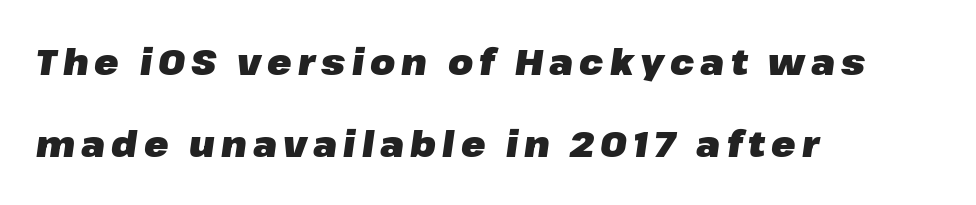
The image shows 36 px heavy type, italic (leaning right); set left-aligned, loose line spacing (2.28x), not underlined; low stroke contrast and a medium x-height.
